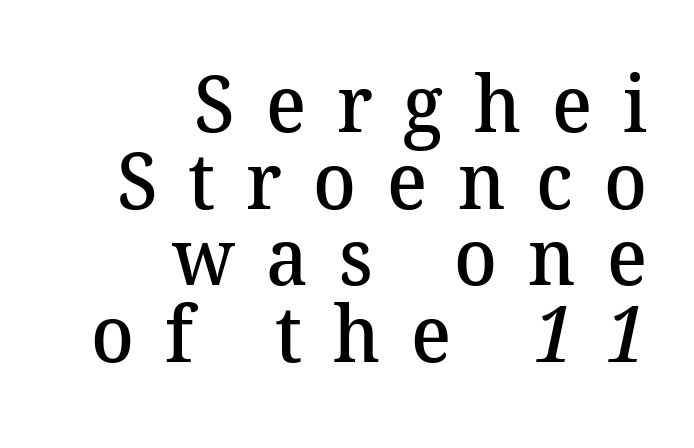
{"serif": "yes", "bold": "semi", "weight": "semibold", "width": "normal", "stroke_contrast": "medium", "x_height": "medium", "monospaced": "no", "underline": "no", "align": "right", "line_spacing": "tight", "line_spacing_ratio": 0.97, "letter_spacing": "wide", "letter_spacing_em": 0.39, "glyph_px": 79}
